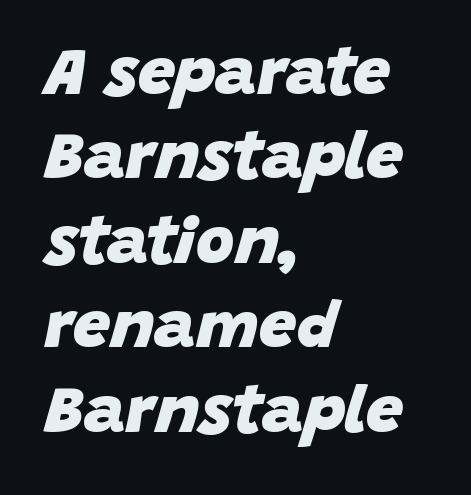
Q: Is the text bold? A: Yes.
Q: Is the text italic (slanted)? A: Yes, it leans right by about 15 degrees.
Q: Is the text underlined? A: No.
Q: How is the paragraph aligned? A: Left-aligned.
Q: Is the spacing between letters normal or unusually wide? A: Normal.
Q: Is the spacing between lines tight, normal or loose? A: Normal.
Q: Width (condensed, normal, or wide)? A: Normal.
Q: Stroke contrast? A: Low.
Q: x-height? A: Large.
Q: Monospaced? A: No.
